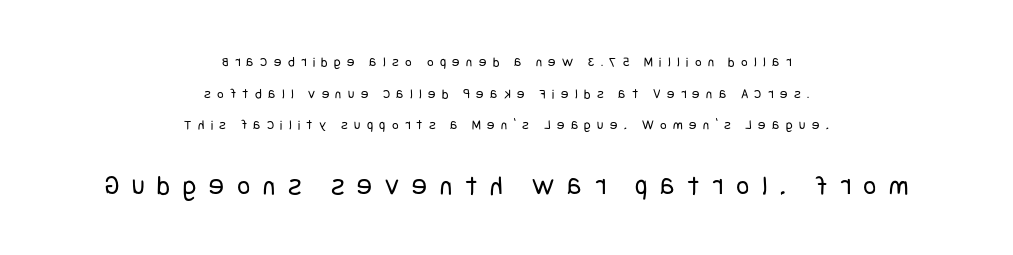
{"serif": "no", "italic": "no", "bold": "no", "weight": "regular", "width": "condensed", "stroke_contrast": "low", "x_height": "large", "underline": "no", "align": "center", "line_spacing": "loose", "line_spacing_ratio": 2.26, "letter_spacing": "wide", "letter_spacing_em": 0.46, "larger_block": "second", "size_ratio": 2.0, "glyph_px": 28}
